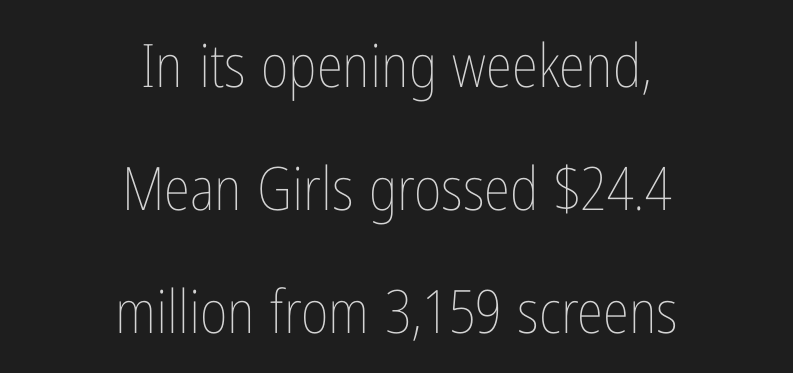
{"italic": "no", "bold": "no", "weight": "thin", "width": "condensed", "stroke_contrast": "low", "x_height": "medium", "monospaced": "no", "underline": "no", "align": "center", "line_spacing": "loose", "line_spacing_ratio": 2.05, "letter_spacing": "normal", "letter_spacing_em": 0.0, "glyph_px": 60}
